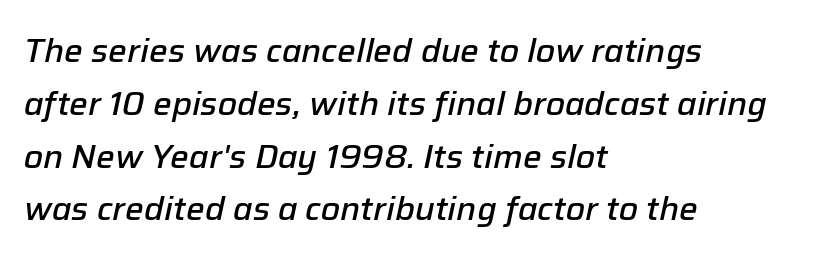
{"italic": "yes", "lean": "right", "slant_degrees": 12, "bold": "semi", "weight": "semibold", "width": "normal", "stroke_contrast": "low", "x_height": "medium", "monospaced": "no", "underline": "no", "align": "left", "line_spacing": "normal", "line_spacing_ratio": 1.6, "letter_spacing": "normal", "letter_spacing_em": 0.0, "glyph_px": 33}
